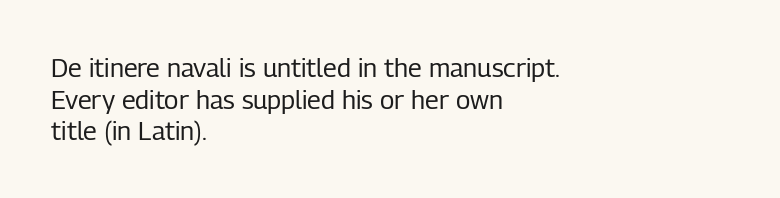
Nope, not italic — everything's standing straight. The font is comparable to plain body text, perhaps lighter. Inter-character spacing is left at the font's built-in metrics. The zone under the glyphs is completely vacant. These lines are set flush left with a ragged right edge.
